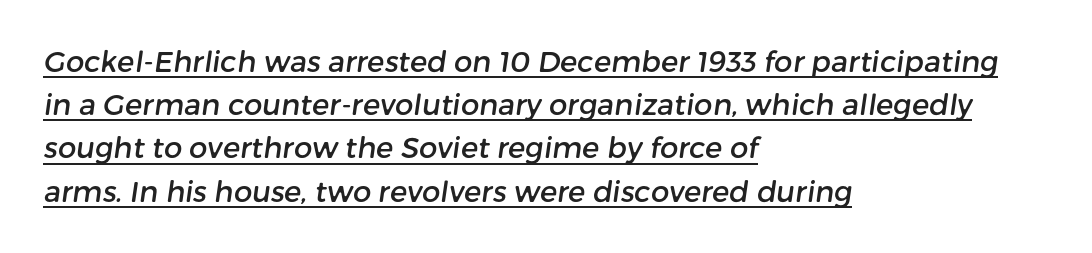
One glance says typical: line gaps are just what's usual. These lines are rendered in a variable-pitch font. The lettering is marked with a stroke running underneath it. Letter spacing: default. The paragraph has a hard left edge and a soft right edge. Each letter's strokes conclude bluntly, with no projecting serifs.
